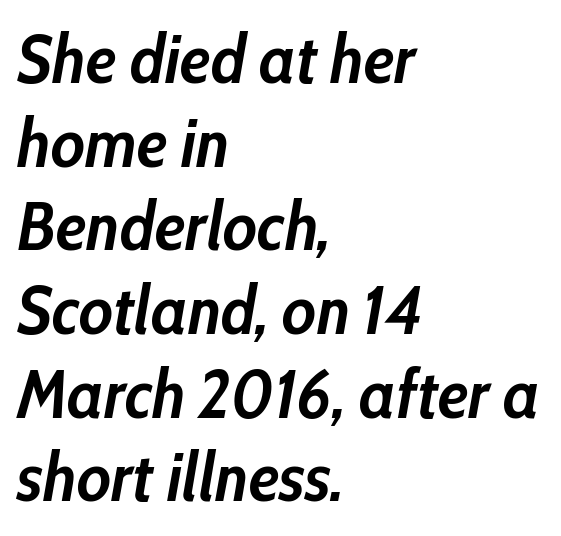
Q: Is the text bold? A: Yes.
Q: Is the text italic (slanted)? A: Yes, it leans right by about 10 degrees.
Q: Is the text underlined? A: No.
Q: How is the paragraph aligned? A: Left-aligned.
Q: Is the spacing between letters normal or unusually wide? A: Normal.
Q: Width (condensed, normal, or wide)? A: Condensed.
Q: Stroke contrast? A: Low.
Q: x-height? A: Medium.
Q: Monospaced? A: No.
